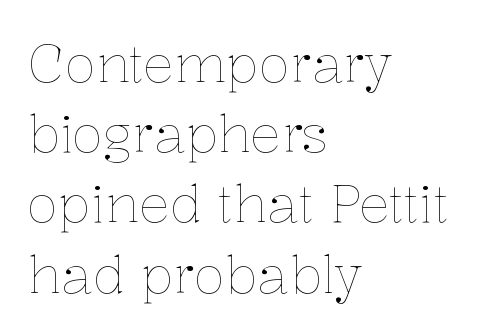
Q: Is the text bold? A: No.
Q: Is the text italic (slanted)? A: No, it is upright.
Q: Is the text underlined? A: No.
Q: How is the paragraph aligned? A: Left-aligned.
Q: Is the spacing between letters normal or unusually wide? A: Normal.
Q: Is the spacing between lines tight, normal or loose? A: Normal.
Q: Width (condensed, normal, or wide)? A: Normal.
Q: Stroke contrast? A: Low.
Q: x-height? A: Medium.
Q: Monospaced? A: No.
